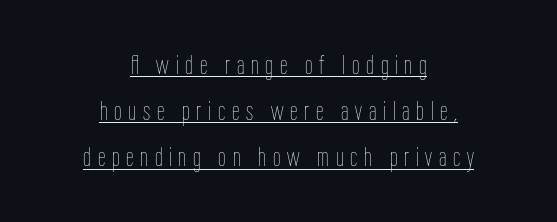
Q: Is the text bold? A: No.
Q: Is the text italic (slanted)? A: No, it is upright.
Q: Is the text underlined? A: Yes.
Q: How is the paragraph aligned? A: Centered.
Q: Is the spacing between letters normal or unusually wide? A: Unusually wide.
